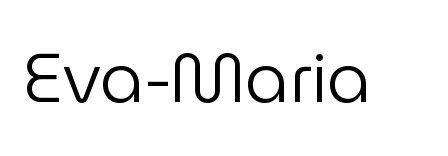
Bold? No — there's no thickening of the strokes. Words appear dense and cohesive because spacing is normal. Type without underlining. Nothing sits at the stroke ends, so this counts as sans-serif. This is the regular roman posture of the typeface. Think of a printed novel: that variable character pitch is what you see here.
